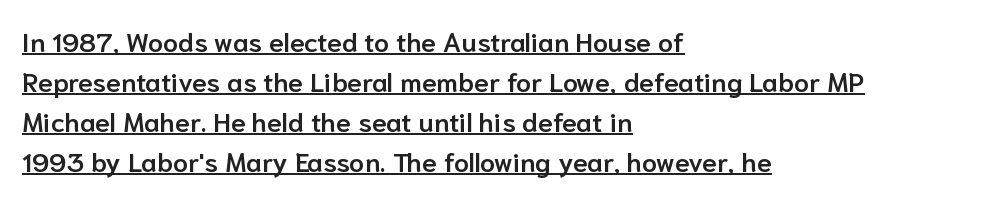
{"italic": "no", "bold": "semi", "underline": "yes", "align": "left", "line_spacing": "normal", "line_spacing_ratio": 1.48, "letter_spacing": "normal", "letter_spacing_em": 0.0, "glyph_px": 27}
